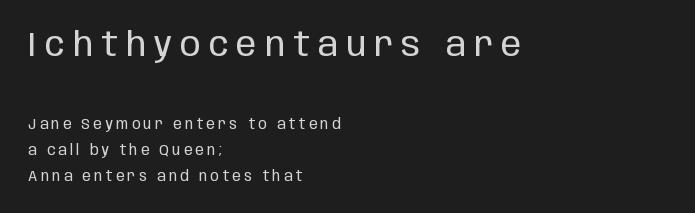
Q: Is the text bold? A: No.
Q: Is the text italic (slanted)? A: No, it is upright.
Q: Is the typeface a serif or a sans-serif typeface? A: Sans-serif.
Q: Is the text underlined? A: No.
Q: How is the paragraph aligned? A: Left-aligned.
Q: Is the spacing between letters normal or unusually wide? A: Unusually wide.
Q: Which block of text is set in a larger size, the first (top) or the second (bottom)? A: The first (top) one.
Q: Width (condensed, normal, or wide)? A: Condensed.
Q: Stroke contrast? A: Low.
Q: x-height? A: Large.
Q: Monospaced? A: No.
